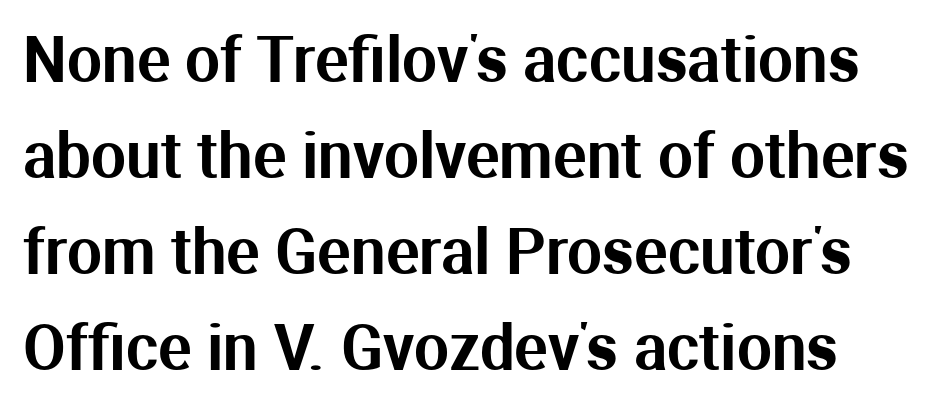
{"serif": "no", "italic": "no", "width": "normal", "stroke_contrast": "medium", "x_height": "medium", "monospaced": "no", "underline": "no", "line_spacing": "normal", "line_spacing_ratio": 1.55, "letter_spacing": "normal", "letter_spacing_em": 0.0, "glyph_px": 62}
